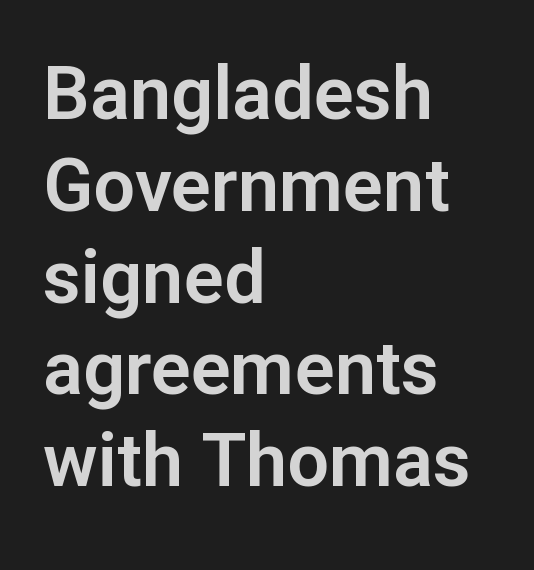
The image shows 74 px sans-serif type, upright; set left-aligned, line spacing 1.24x, normal letter spacing, not underlined; low stroke contrast and a medium x-height.
